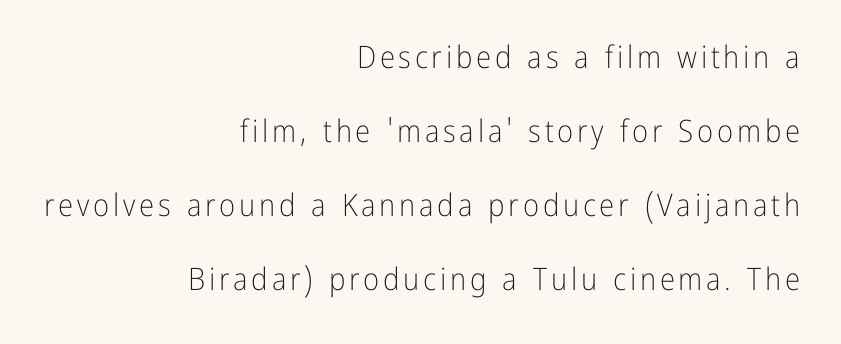
{"serif": "no", "italic": "no", "bold": "no", "weight": "light", "width": "condensed", "stroke_contrast": "low", "x_height": "medium", "monospaced": "no", "underline": "no", "align": "right", "line_spacing": "loose", "line_spacing_ratio": 2.39, "glyph_px": 31}
